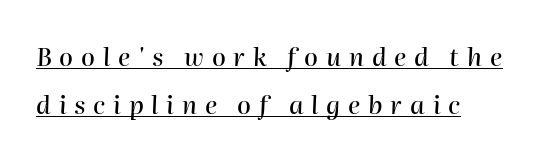
{"italic": "yes", "lean": "right", "slant_degrees": 2, "underline": "yes", "align": "left", "line_spacing": "loose", "line_spacing_ratio": 1.92, "letter_spacing": "wide", "letter_spacing_em": 0.31, "glyph_px": 25}
